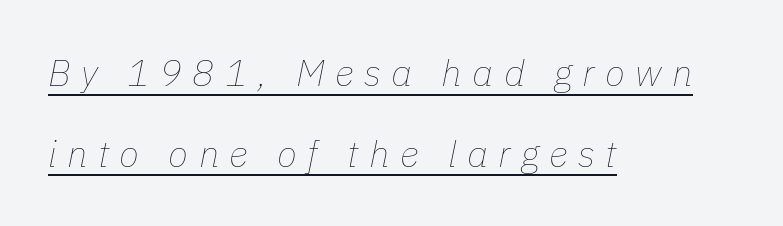
{"italic": "yes", "lean": "right", "slant_degrees": 11, "bold": "no", "weight": "thin", "width": "normal", "stroke_contrast": "low", "x_height": "medium", "monospaced": "no", "underline": "yes", "align": "left", "line_spacing": "loose", "line_spacing_ratio": 2.18, "letter_spacing": "wide", "letter_spacing_em": 0.28, "glyph_px": 37}
